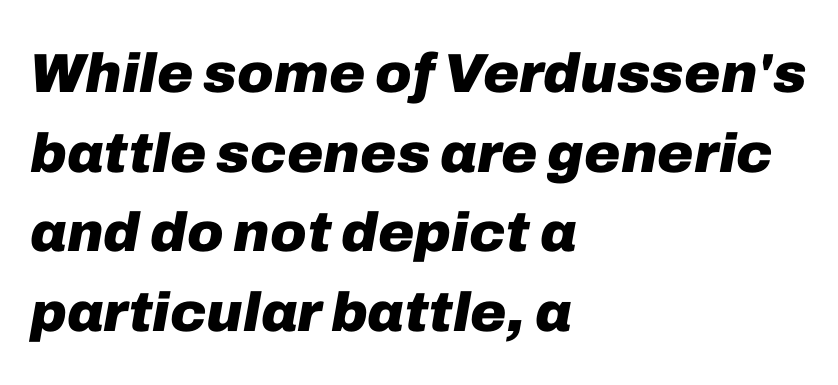
Q: Is the text bold? A: Yes.
Q: Is the text italic (slanted)? A: Yes, it leans right by about 10 degrees.
Q: Is the text underlined? A: No.
Q: How is the paragraph aligned? A: Left-aligned.
Q: Is the spacing between letters normal or unusually wide? A: Normal.
Q: Is the spacing between lines tight, normal or loose? A: Normal.
Q: Width (condensed, normal, or wide)? A: Normal.
Q: Stroke contrast? A: Low.
Q: x-height? A: Medium.
Q: Monospaced? A: No.
